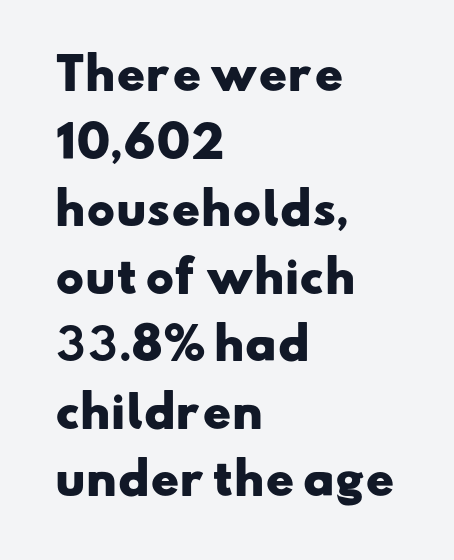
Typeset ragged right — the left edge is the straight one. Is there much room between lines? A standard amount, neither cramped nor airy. Glance below the letters and you will spot only blank space. Note: no serifs on the glyphs. Here the designer chose a conventional face with non-uniform glyph widths. The line texture is even and compact thanks to regular tracking.
